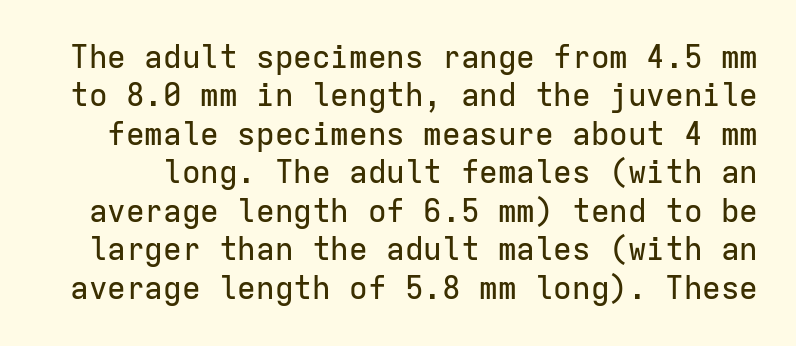
Q: Is the text italic (slanted)? A: No, it is upright.
Q: Is the typeface a serif or a sans-serif typeface? A: Sans-serif.
Q: Is the text underlined? A: No.
Q: Is the spacing between letters normal or unusually wide? A: Normal.
Q: Width (condensed, normal, or wide)? A: Normal.
Q: Stroke contrast? A: Low.
Q: x-height? A: Medium.
Q: Monospaced? A: Yes.
